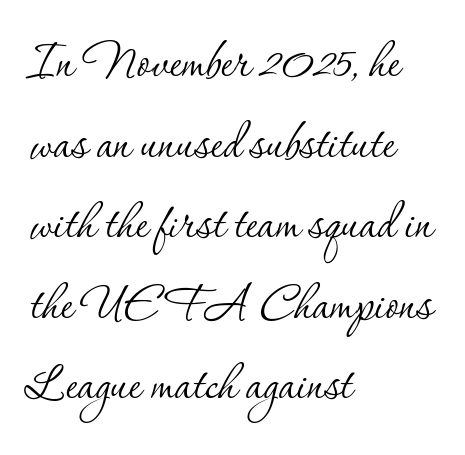
{"serif": "yes", "bold": "no", "weight": "thin", "width": "normal", "stroke_contrast": "low", "x_height": "small", "monospaced": "no", "underline": "no", "align": "left", "line_spacing": "normal", "line_spacing_ratio": 1.32, "letter_spacing": "normal", "letter_spacing_em": 0.0, "glyph_px": 61}
